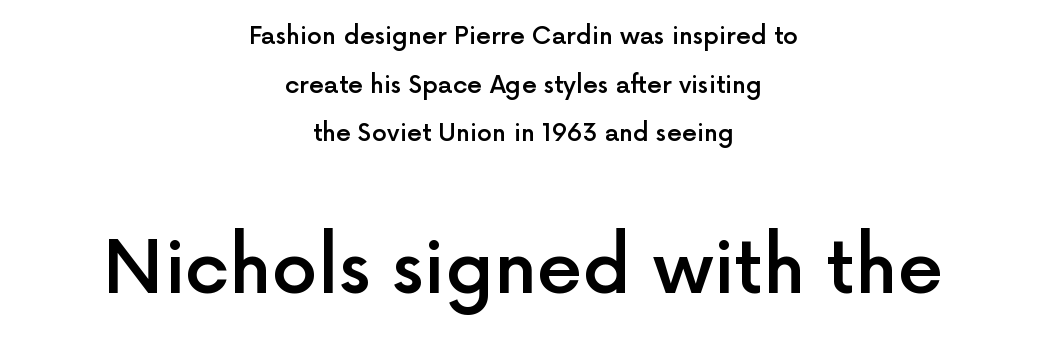
{"serif": "no", "italic": "no", "bold": "semi", "weight": "semibold", "width": "normal", "x_height": "medium", "monospaced": "no", "underline": "no", "align": "center", "line_spacing": "loose", "line_spacing_ratio": 2.03, "letter_spacing": "normal", "letter_spacing_em": 0.0, "larger_block": "second", "size_ratio": 3.04, "glyph_px": 73}
